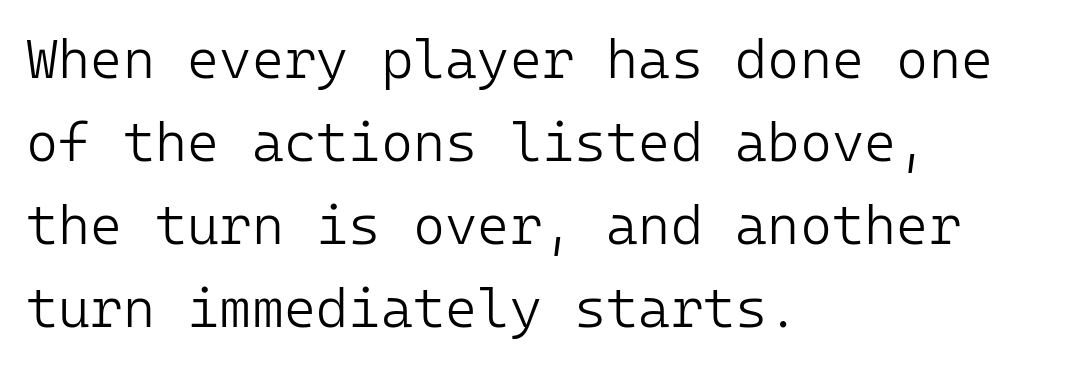
Q: Is the text bold? A: No.
Q: Is the text italic (slanted)? A: No, it is upright.
Q: Is the typeface a serif or a sans-serif typeface? A: Sans-serif.
Q: Is the text underlined? A: No.
Q: How is the paragraph aligned? A: Left-aligned.
Q: Is the spacing between letters normal or unusually wide? A: Normal.
Q: Is the spacing between lines tight, normal or loose? A: Normal.
Q: Width (condensed, normal, or wide)? A: Normal.
Q: Stroke contrast? A: Low.
Q: x-height? A: Medium.
